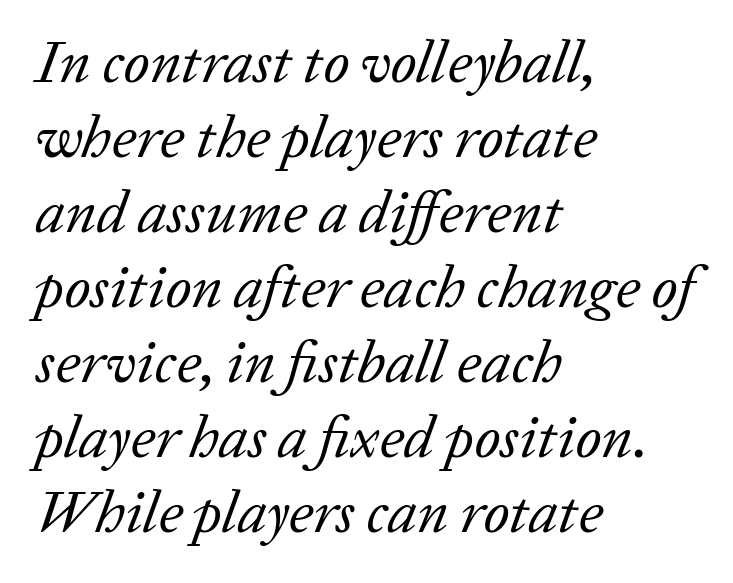
Lines of text with bare space underneath. Visually the block forms a straight wall on the left and a jagged coastline on the right. Note: serifs present on the glyphs. Is this a fixed-width face? No — the glyphs have proportional, varying widths. If you drew a line through each stem, it would be angled. What's the leading like? Ordinary, nothing unusual.
